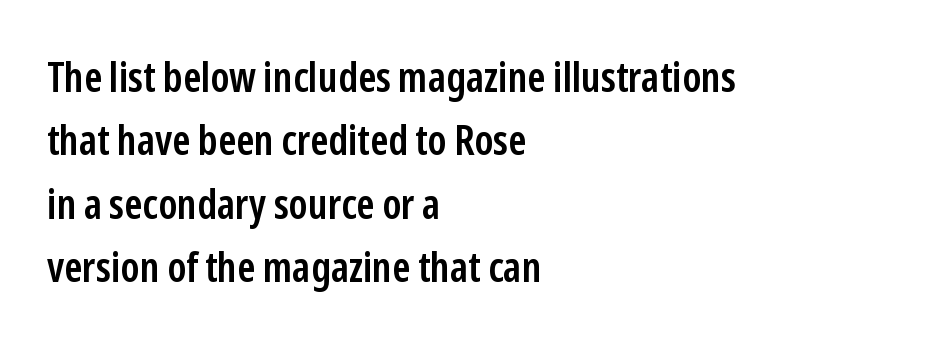
{"serif": "no", "italic": "no", "bold": "semi", "weight": "semibold", "width": "condensed", "stroke_contrast": "low", "x_height": "medium", "monospaced": "no", "underline": "no", "align": "left", "line_spacing": "normal", "line_spacing_ratio": 1.51, "letter_spacing": "normal", "letter_spacing_em": 0.0, "glyph_px": 42}
